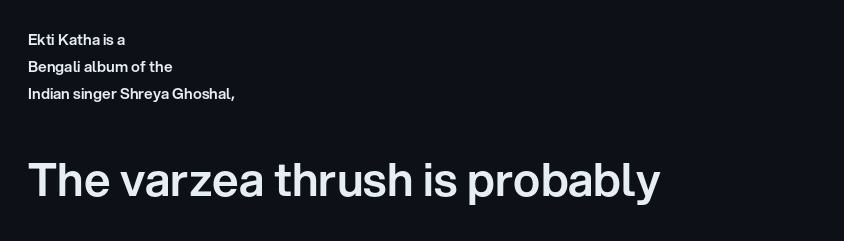
Q: Is the text italic (slanted)? A: No, it is upright.
Q: Is the typeface a serif or a sans-serif typeface? A: Sans-serif.
Q: Is the text underlined? A: No.
Q: How is the paragraph aligned? A: Left-aligned.
Q: Is the spacing between letters normal or unusually wide? A: Normal.
Q: Which block of text is set in a larger size, the first (top) or the second (bottom)? A: The second (bottom) one.
Q: Width (condensed, normal, or wide)? A: Normal.
Q: Stroke contrast? A: Low.
Q: x-height? A: Medium.
Q: Monospaced? A: No.
